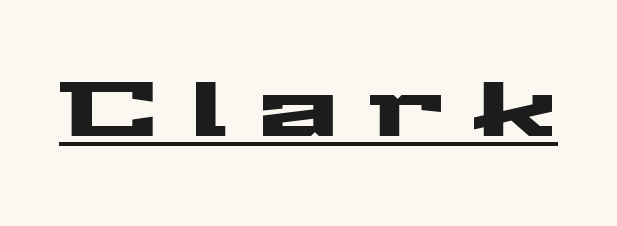
The image shows 78 px wide sans-serif type, upright; set unusually wide letter spacing (+0.39 em), underlined; medium stroke contrast and a medium x-height.
